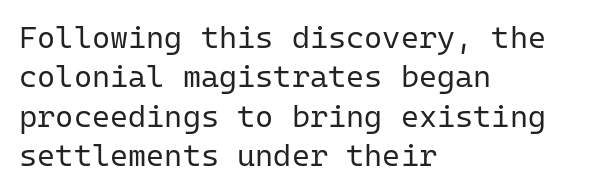
Q: Is the text bold? A: No.
Q: Is the text italic (slanted)? A: No, it is upright.
Q: Is the typeface a serif or a sans-serif typeface? A: Sans-serif.
Q: Is the text underlined? A: No.
Q: How is the paragraph aligned? A: Left-aligned.
Q: Is the spacing between letters normal or unusually wide? A: Normal.
Q: Is the spacing between lines tight, normal or loose? A: Normal.
Q: Width (condensed, normal, or wide)? A: Normal.
Q: Stroke contrast? A: Low.
Q: x-height? A: Medium.
Q: Monospaced? A: Yes.
